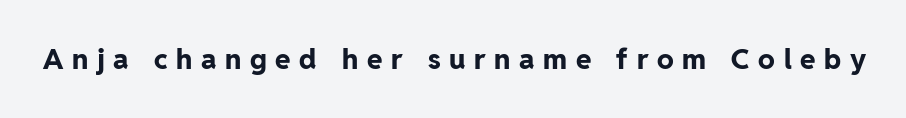
The type is letterspaced generously, with wide tracking. Character widths vary here, with narrow letters taking less room than wide ones. Beneath every word, the page is bare. A dark, heavy texture on the line: the type is bold. In terms of posture, this sample is upright.
